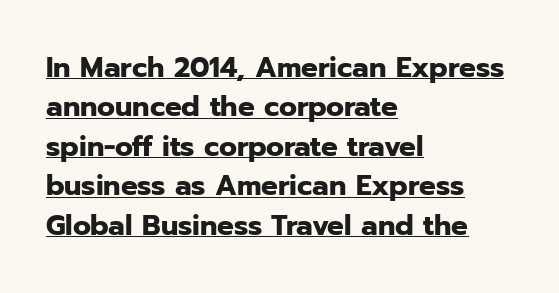
The image shows 28 px heavy sans-serif type, upright; set left-aligned, normal line spacing (1.41x), normal letter spacing, underlined; low stroke contrast and a medium x-height.
